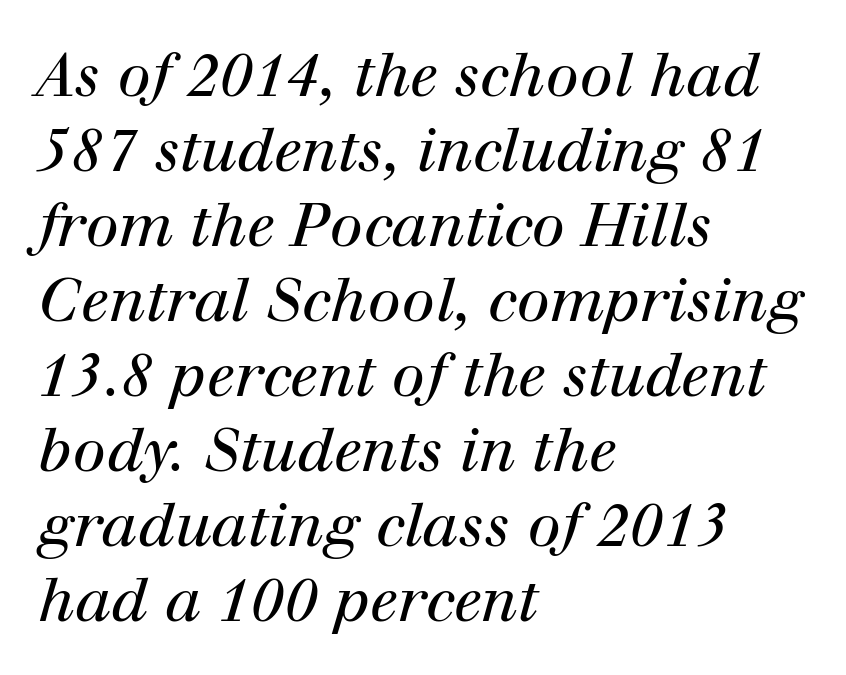
The image shows 60 px regular-weight serif type, italic (leaning right); set left-aligned, normal line spacing (1.25x), normal letter spacing, not underlined; high stroke contrast and a medium x-height.
